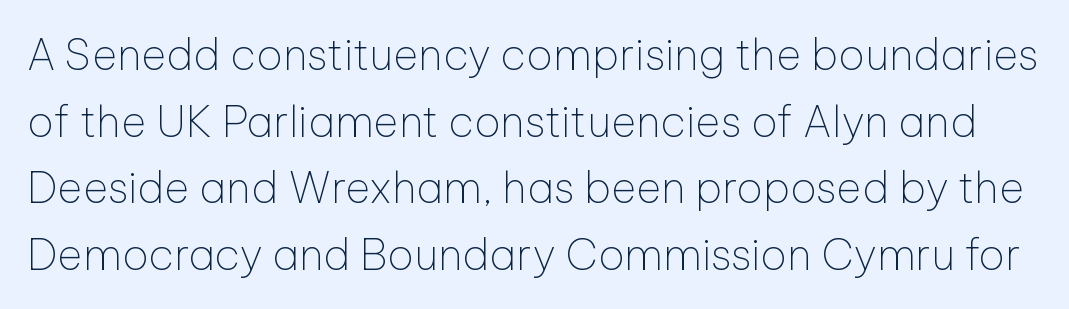
Q: Is the text bold? A: No.
Q: Is the text italic (slanted)? A: No, it is upright.
Q: Is the typeface a serif or a sans-serif typeface? A: Sans-serif.
Q: Is the text underlined? A: No.
Q: Is the spacing between letters normal or unusually wide? A: Normal.
Q: Is the spacing between lines tight, normal or loose? A: Normal.
Q: Width (condensed, normal, or wide)? A: Normal.
Q: Stroke contrast? A: Low.
Q: x-height? A: Medium.
Q: Monospaced? A: No.
